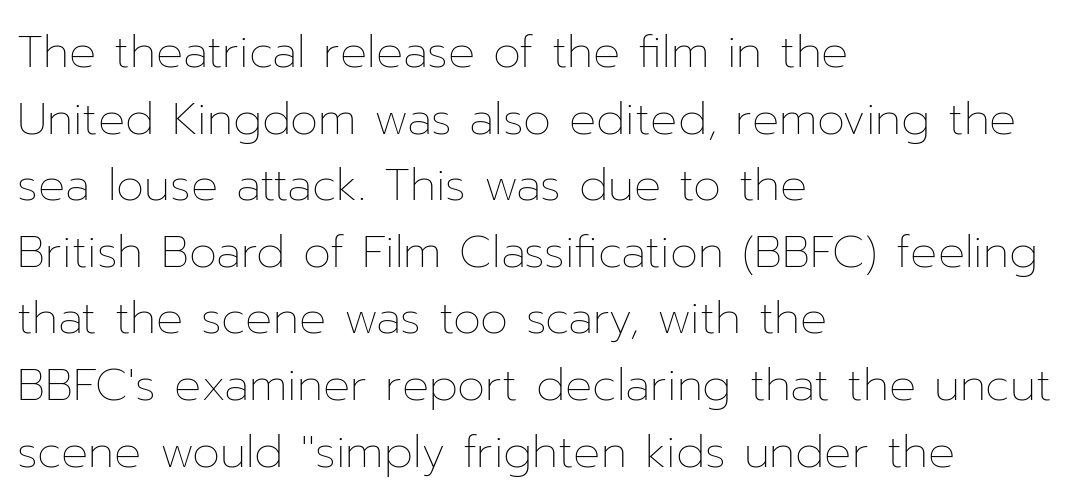
Q: Is the text bold? A: No.
Q: Is the text italic (slanted)? A: No, it is upright.
Q: Is the text underlined? A: No.
Q: How is the paragraph aligned? A: Left-aligned.
Q: Is the spacing between letters normal or unusually wide? A: Normal.
Q: Is the spacing between lines tight, normal or loose? A: Normal.
Q: Width (condensed, normal, or wide)? A: Normal.
Q: Stroke contrast? A: Low.
Q: x-height? A: Medium.
Q: Monospaced? A: No.
